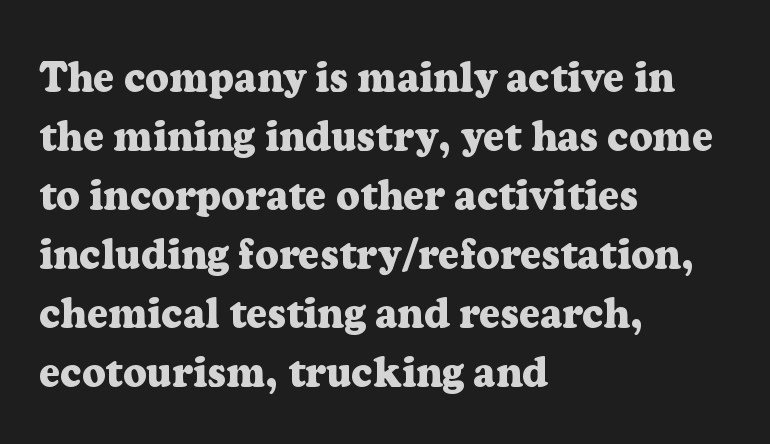
The image shows 41 px heavy serif type, upright; set left-aligned, normal line spacing (1.44x), normal letter spacing, not underlined; low stroke contrast and a medium x-height.
